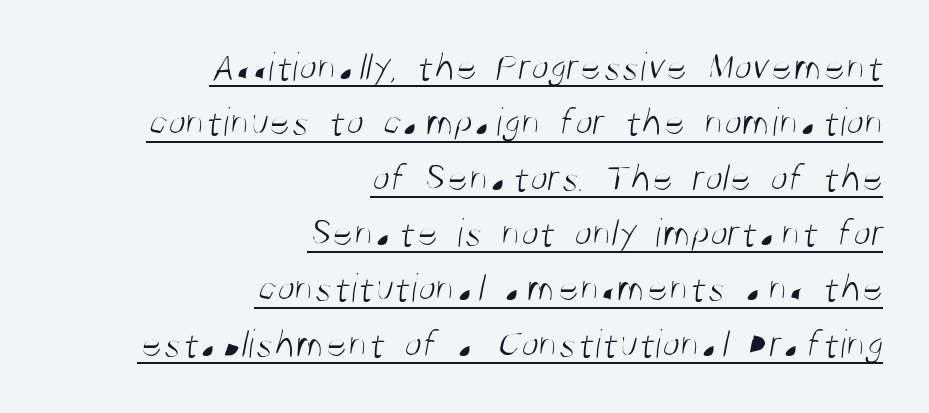
{"serif": "no", "bold": "no", "weight": "light", "width": "condensed", "stroke_contrast": "medium", "x_height": "large", "monospaced": "no", "underline": "yes", "align": "right", "line_spacing": "normal", "line_spacing_ratio": 1.35, "letter_spacing": "normal", "letter_spacing_em": 0.0, "glyph_px": 41}
